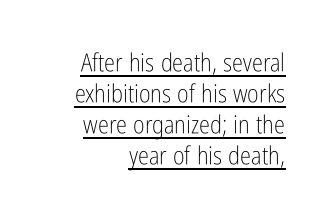
In terms of posture, this sample is upright. The face looks like a standard text weight, possibly lighter. This rendering features underlined lettering. A student would call this right alignment; a typographer would say flush right, rag left.
